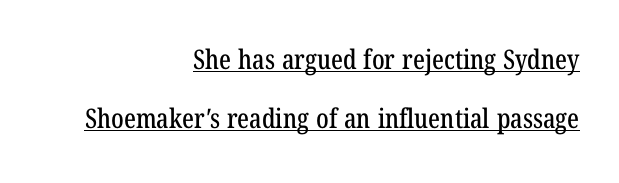
The image shows 27 px text type; set right-aligned, loose line spacing (2.19x), normal letter spacing, underlined.
